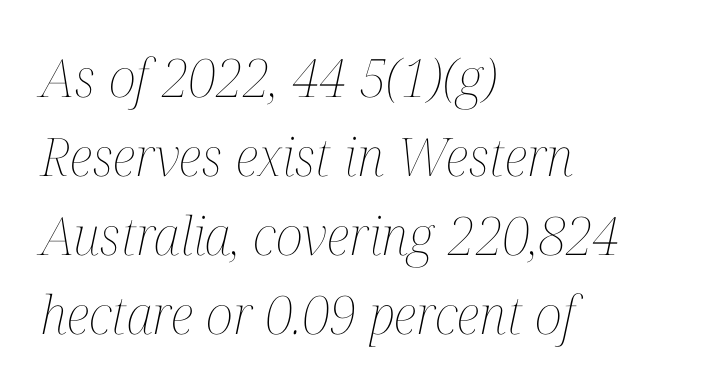
{"italic": "yes", "lean": "right", "slant_degrees": 12, "bold": "no", "weight": "thin", "width": "condensed", "stroke_contrast": "medium", "x_height": "medium", "monospaced": "no", "underline": "no", "align": "left", "line_spacing": "normal", "line_spacing_ratio": 1.49, "letter_spacing": "normal", "letter_spacing_em": 0.0, "glyph_px": 53}
